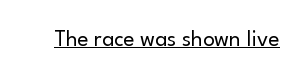
The image shows 23 px text type, upright; set normal letter spacing, underlined.
